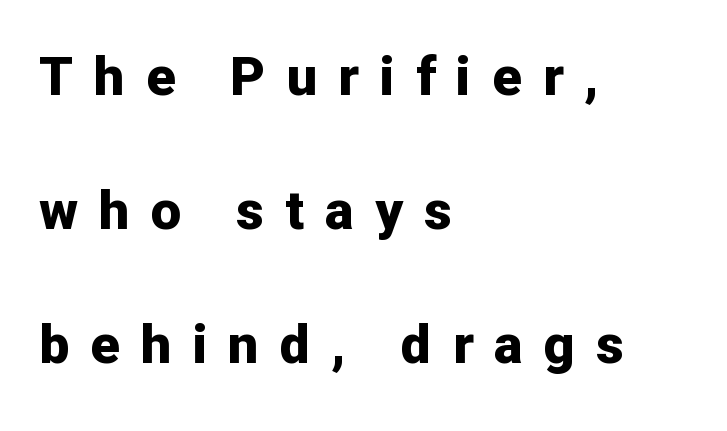
{"serif": "no", "italic": "no", "bold": "yes", "weight": "bold", "width": "normal", "stroke_contrast": "low", "x_height": "medium", "monospaced": "no", "underline": "no", "align": "left", "line_spacing": "loose", "line_spacing_ratio": 2.48, "letter_spacing": "wide", "letter_spacing_em": 0.39, "glyph_px": 54}
